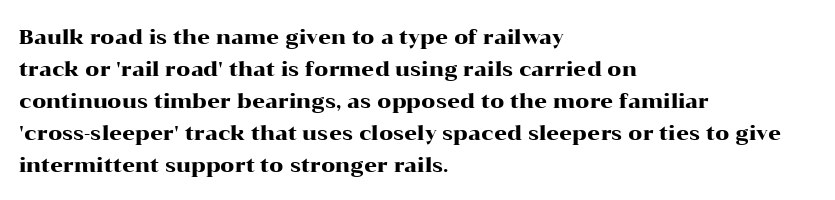
Q: Is the text italic (slanted)? A: No, it is upright.
Q: Is the text underlined? A: No.
Q: How is the paragraph aligned? A: Left-aligned.
Q: Is the spacing between letters normal or unusually wide? A: Normal.
Q: Is the spacing between lines tight, normal or loose? A: Normal.
